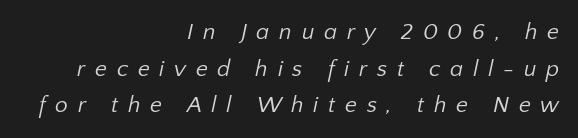
The image shows 23 px text type; set right-aligned, normal line spacing (1.59x), unusually wide letter spacing (+0.42 em), not underlined.
